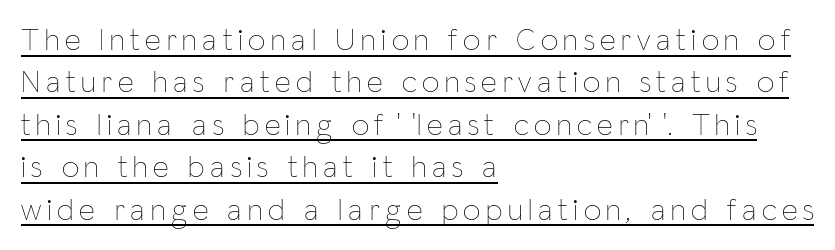
{"italic": "no", "bold": "no", "weight": "thin", "width": "condensed", "stroke_contrast": "low", "x_height": "medium", "monospaced": "no", "underline": "yes", "align": "left", "line_spacing": "normal", "line_spacing_ratio": 1.37, "glyph_px": 31}
